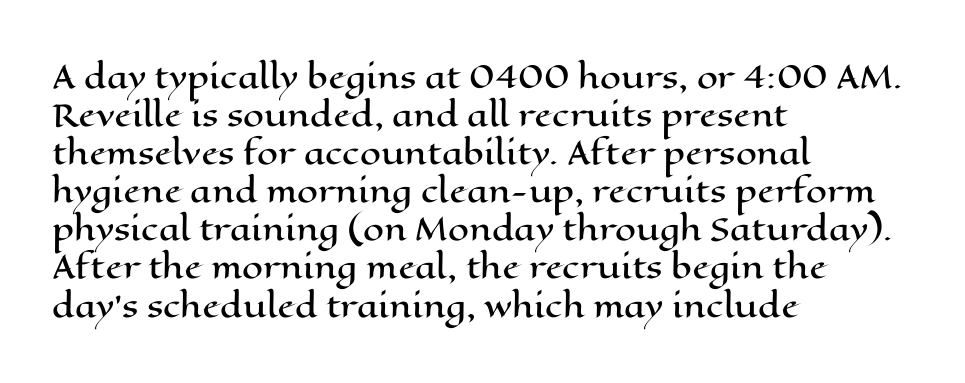
{"italic": "no", "width": "wide", "stroke_contrast": "high", "x_height": "medium", "monospaced": "no", "underline": "no", "align": "left", "line_spacing": "normal", "line_spacing_ratio": 1.27, "letter_spacing": "normal", "letter_spacing_em": 0.0, "glyph_px": 30}
